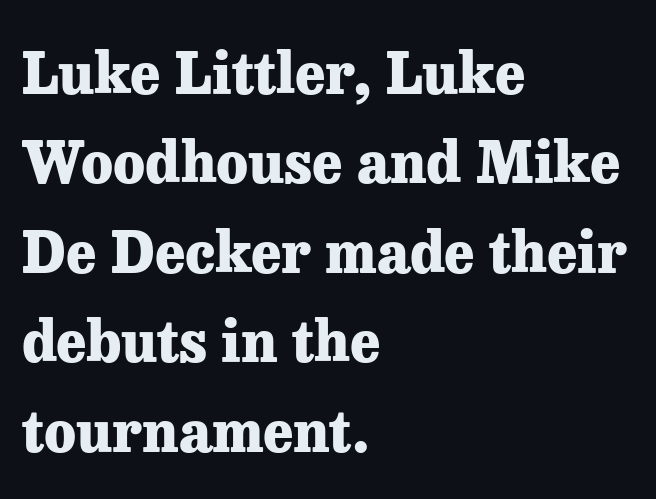
Every stem runs plumb, perpendicular to the baseline. Horizontally, the lines are justified to the leading edge only. The designer left line spacing at the default. A clean baseline with only descenders dipping below it. Does the weight exceed regular? Yes, all the way to bold.
